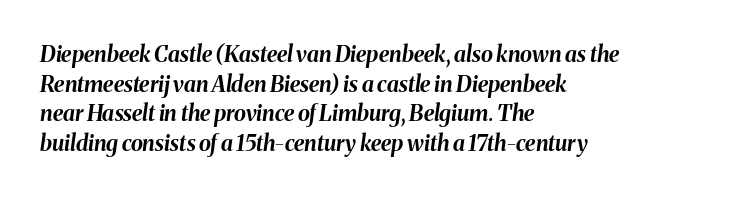
{"italic": "yes", "lean": "right", "slant_degrees": 8, "bold": "yes", "underline": "no", "align": "left", "line_spacing": "normal", "line_spacing_ratio": 1.35, "letter_spacing": "normal", "letter_spacing_em": 0.0, "glyph_px": 22}
